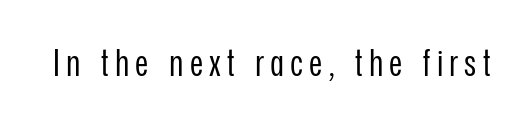
{"serif": "no", "italic": "no", "bold": "no", "weight": "regular", "width": "condensed", "stroke_contrast": "low", "x_height": "medium", "monospaced": "no", "underline": "no", "glyph_px": 37}
